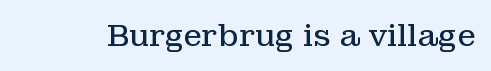
The image shows 30 px regular-weight serif type, upright; set normal letter spacing, not underlined; low stroke contrast and a medium x-height.
